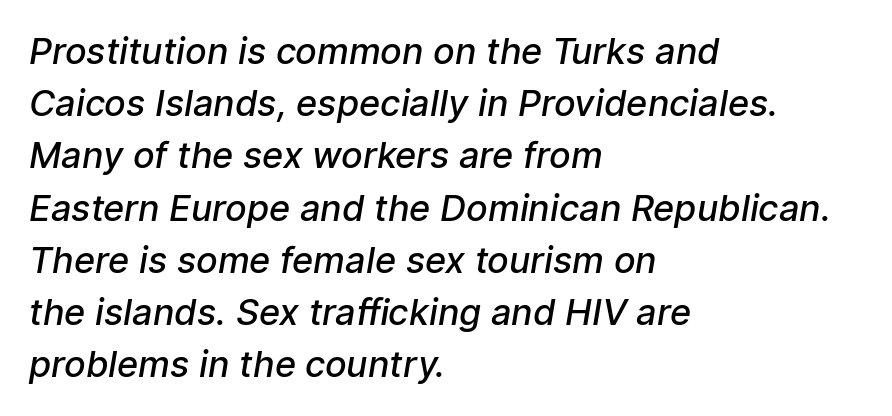
Line starts are locked; line ends wander. Summary of weight: moderately heavy, a semibold. The glyphs are unaccompanied by any horizontal stroke below them. The block of text has a typical density, with ordinary space between rows. No feet cap the strokes, marking this as sans-serif type.
